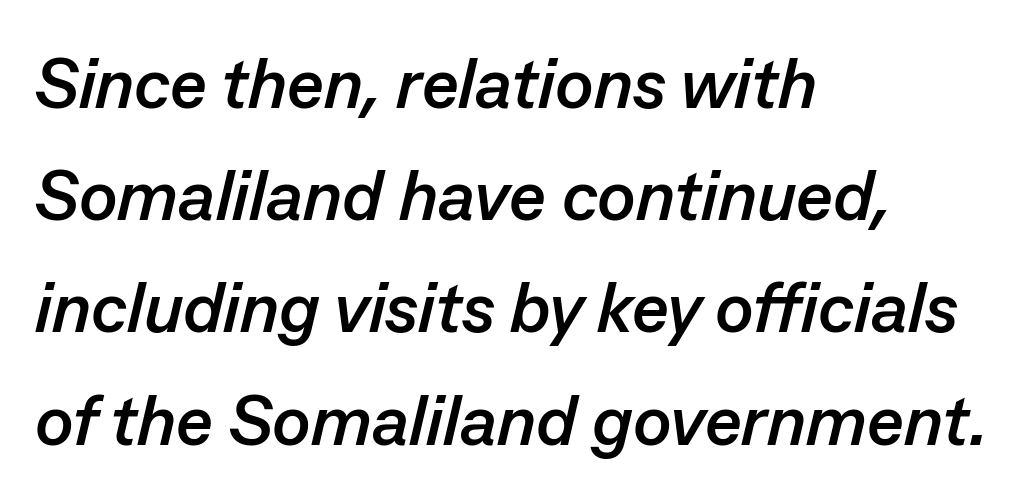
The image shows 71 px semibold type, italic (leaning right); set left-aligned, normal line spacing (1.58x), normal letter spacing, not underlined; low stroke contrast and a medium x-height.
